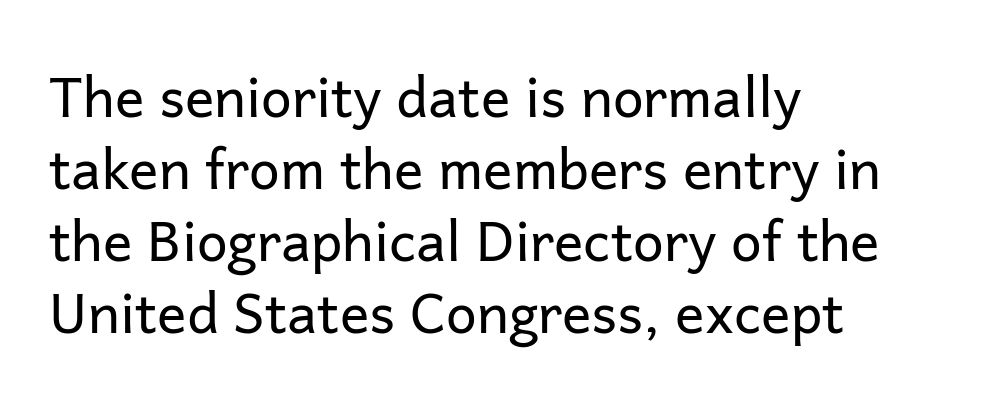
Q: Is the text bold? A: No.
Q: Is the text italic (slanted)? A: No, it is upright.
Q: Is the typeface a serif or a sans-serif typeface? A: Sans-serif.
Q: Is the text underlined? A: No.
Q: How is the paragraph aligned? A: Left-aligned.
Q: Is the spacing between letters normal or unusually wide? A: Normal.
Q: Is the spacing between lines tight, normal or loose? A: Normal.
Q: Width (condensed, normal, or wide)? A: Normal.
Q: Stroke contrast? A: Low.
Q: x-height? A: Medium.
Q: Monospaced? A: No.
